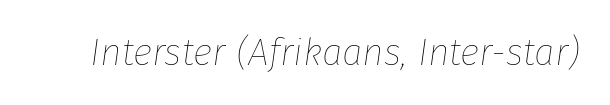
{"italic": "yes", "lean": "right", "slant_degrees": 8, "bold": "no", "weight": "thin", "width": "normal", "stroke_contrast": "low", "x_height": "medium", "monospaced": "no", "underline": "no", "letter_spacing": "normal", "letter_spacing_em": 0.0, "glyph_px": 37}
